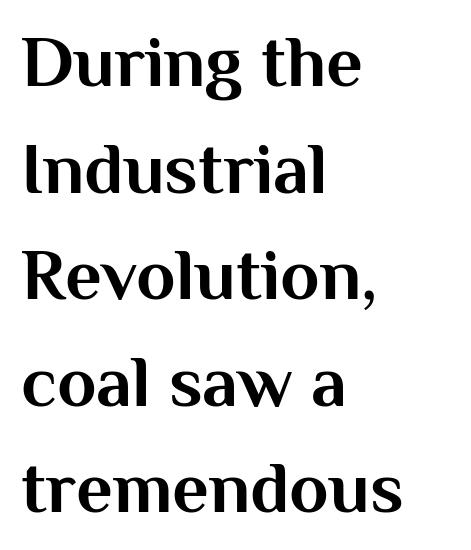
All the whitespace from short lines collects on the right. Vertical spacing — default. Proportional: the letters do not fall into vertical columns. Nothing sits at the stroke ends, so this counts as sans-serif.
